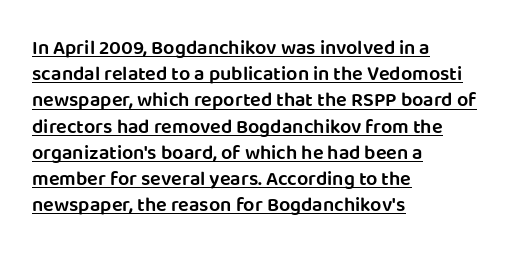
The horizontal fit of the characters is conventional and even. Normally led — the rows are evenly, conventionally spaced. Quick note: not italic, upright. Does the weight exceed regular? Yes, but only to semibold. Underline: present. Horizontal alignment here is leftward, the default for most running prose.
